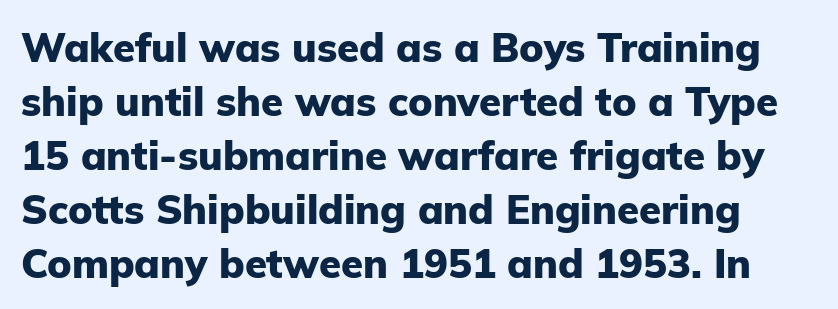
The image shows 40 px heavy sans-serif type, upright; set normal line spacing (1.35x), normal letter spacing, not underlined; low stroke contrast and a medium x-height.
